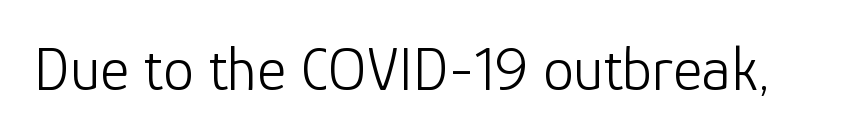
Look at the tracking — it's just the regular setting, nothing added. Proportional: the letters do not fall into vertical columns. Nothing heavy about these letters — not bold at all. The axis of the letterforms is exactly vertical.
